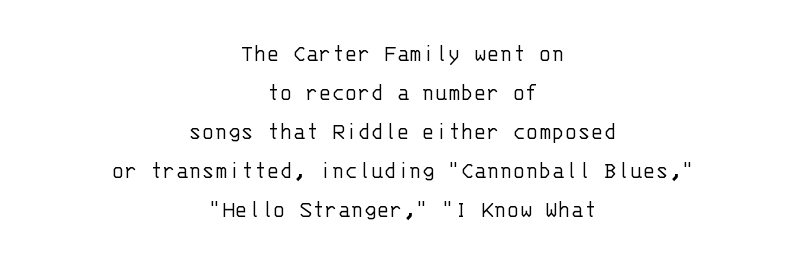
Compared with a flush-left layout, this one balances lines on the center instead. Beneath every word, the page is bare. Caption: face not bold, strokes unweighted. Compared with typical paragraphs, the rows here are spaced about the same. A typesetter would call this zero additional tracking. The typography opts for an upright posture over an oblique one.
